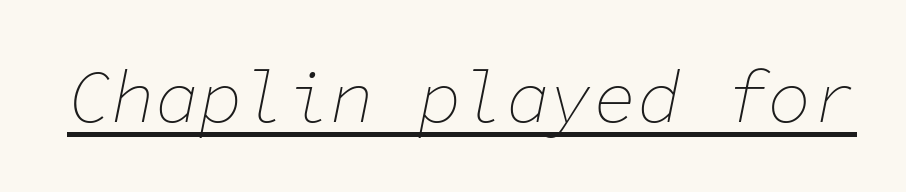
Q: Is the text bold? A: No.
Q: Is the text italic (slanted)? A: Yes, it leans right by about 11 degrees.
Q: Is the text underlined? A: Yes.
Q: Is the spacing between letters normal or unusually wide? A: Normal.
Q: Width (condensed, normal, or wide)? A: Normal.
Q: Stroke contrast? A: Low.
Q: x-height? A: Medium.
Q: Monospaced? A: Yes.
